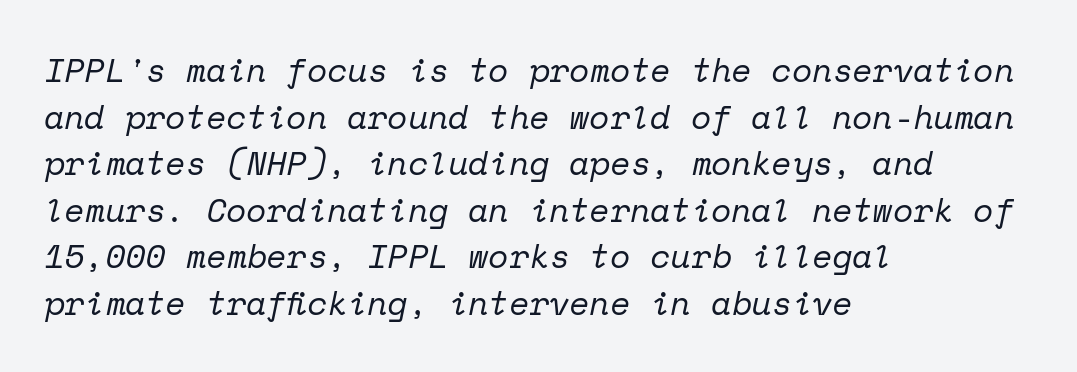
Examine the stroke ends and you'll spot serifs. Vertically, the passage feels balanced, rows spaced as you'd expect. Honestly, there is no underline to notice here at all. The passage is arranged the way most books set body copy — flush left. The weight tops out at a normal text grade.
